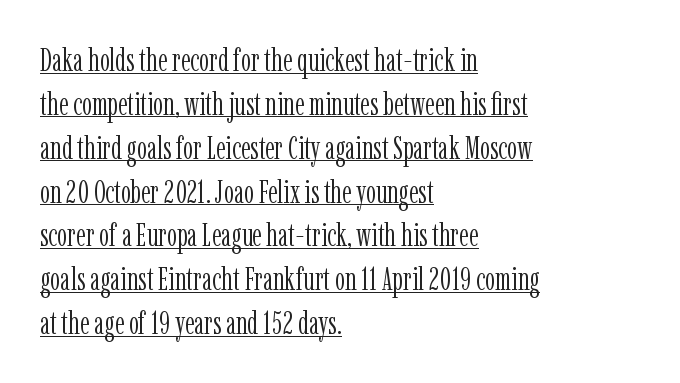
Q: Is the text bold? A: No.
Q: Is the text italic (slanted)? A: No, it is upright.
Q: Is the typeface a serif or a sans-serif typeface? A: Serif.
Q: Is the text underlined? A: Yes.
Q: How is the paragraph aligned? A: Left-aligned.
Q: Is the spacing between letters normal or unusually wide? A: Normal.
Q: Is the spacing between lines tight, normal or loose? A: Normal.
Q: Width (condensed, normal, or wide)? A: Condensed.
Q: Stroke contrast? A: Low.
Q: x-height? A: Medium.
Q: Monospaced? A: No.
